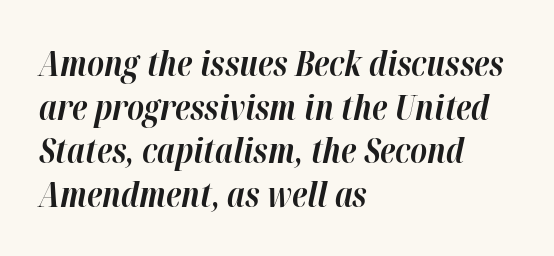
The image shows 34 px bold type, italic (leaning right); set left-aligned, normal line spacing (1.28x), normal letter spacing, not underlined; high stroke contrast and a medium x-height.
